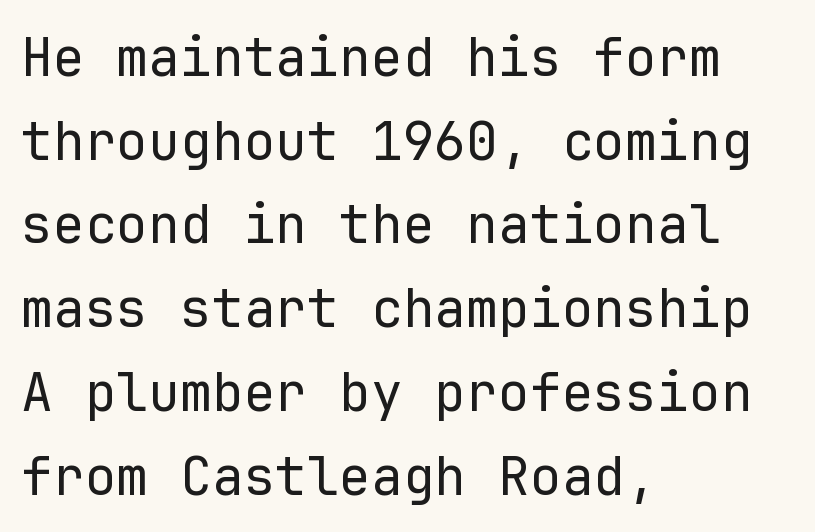
Q: Is the text bold? A: No.
Q: Is the text italic (slanted)? A: No, it is upright.
Q: Is the typeface a serif or a sans-serif typeface? A: Sans-serif.
Q: Is the text underlined? A: No.
Q: How is the paragraph aligned? A: Left-aligned.
Q: Is the spacing between letters normal or unusually wide? A: Normal.
Q: Is the spacing between lines tight, normal or loose? A: Normal.
Q: Width (condensed, normal, or wide)? A: Normal.
Q: Stroke contrast? A: Low.
Q: x-height? A: Medium.
Q: Monospaced? A: Yes.
